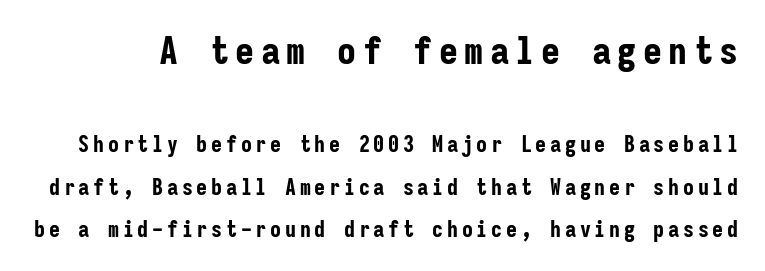
The image shows 38 px bold, condensed sans-serif type, upright, monospaced; set loose line spacing (1.92x), not underlined; the first (top) block is 1.73x larger; low stroke contrast and a medium x-height.
